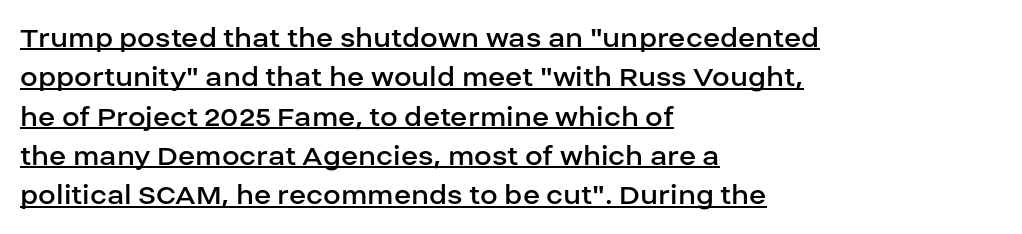
{"serif": "no", "italic": "no", "bold": "no", "weight": "regular", "width": "normal", "stroke_contrast": "low", "x_height": "large", "monospaced": "no", "underline": "yes", "align": "left", "line_spacing_ratio": 1.23, "letter_spacing": "normal", "letter_spacing_em": 0.0, "glyph_px": 32}
